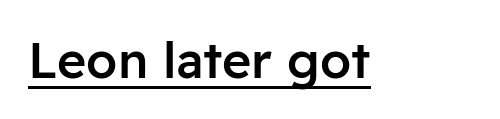
{"serif": "no", "italic": "no", "bold": "semi", "weight": "semibold", "width": "normal", "stroke_contrast": "low", "x_height": "medium", "monospaced": "no", "underline": "yes", "letter_spacing": "normal", "letter_spacing_em": 0.0, "glyph_px": 50}
